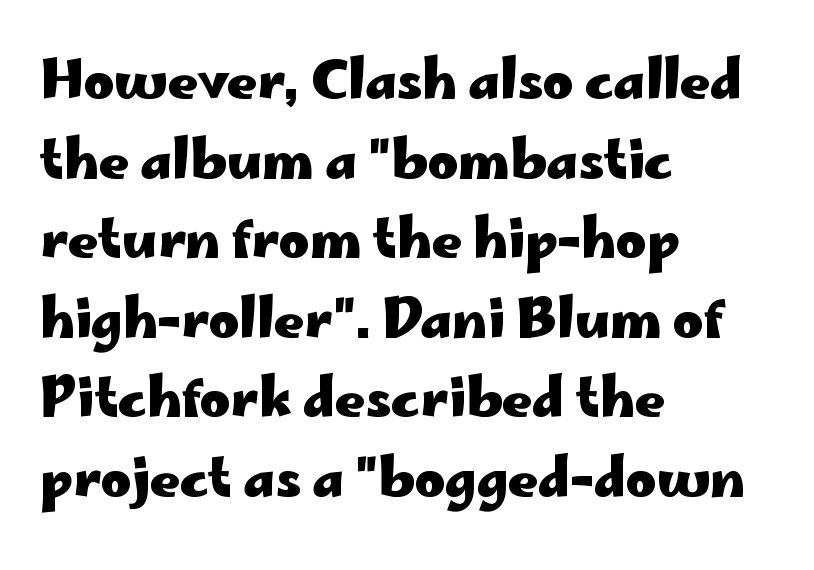
{"serif": "no", "italic": "no", "bold": "yes", "weight": "heavy", "width": "wide", "stroke_contrast": "low", "x_height": "small", "monospaced": "no", "underline": "no", "align": "left", "line_spacing": "normal", "line_spacing_ratio": 1.53, "letter_spacing": "normal", "letter_spacing_em": 0.0, "glyph_px": 52}
